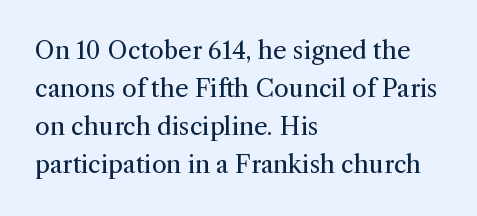
{"italic": "no", "bold": "no", "underline": "no", "align": "left", "line_spacing": "normal", "line_spacing_ratio": 1.59, "letter_spacing": "normal", "letter_spacing_em": 0.0, "glyph_px": 24}
